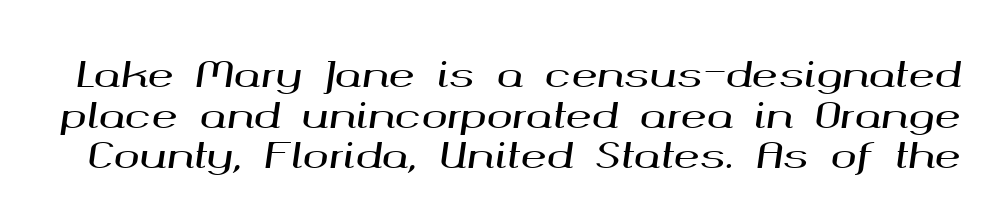
Q: Is the text italic (slanted)? A: Yes, it leans right by about 8 degrees.
Q: Is the text underlined? A: No.
Q: Is the spacing between letters normal or unusually wide? A: Normal.
Q: Width (condensed, normal, or wide)? A: Wide.
Q: Stroke contrast? A: Medium.
Q: x-height? A: Medium.
Q: Monospaced? A: No.
